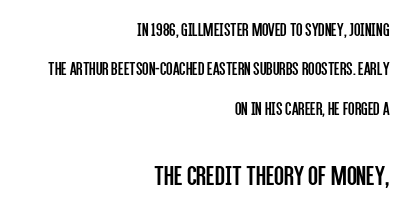
The image shows 29 px regular-weight, condensed sans-serif type, upright; set right-aligned, loose line spacing (2.07x), normal letter spacing, not underlined; the second (bottom) block is 1.53x larger; low stroke contrast and a large x-height.
